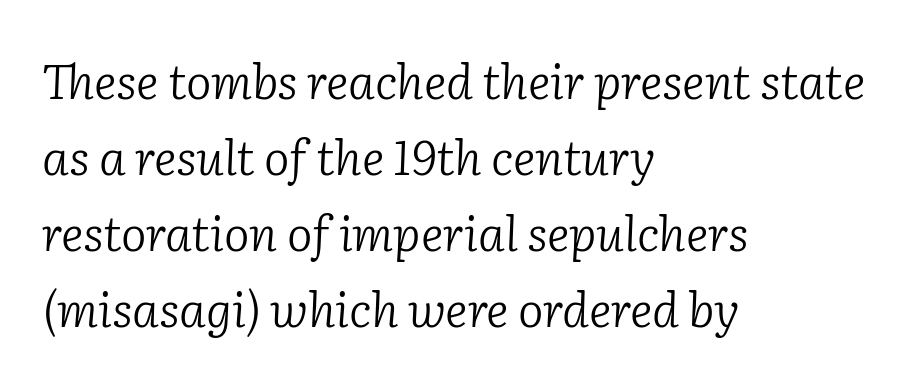
{"serif": "yes", "italic": "yes", "lean": "right", "slant_degrees": 2, "bold": "no", "weight": "light", "width": "normal", "stroke_contrast": "low", "x_height": "medium", "monospaced": "no", "underline": "no", "align": "left", "line_spacing": "normal", "line_spacing_ratio": 1.58, "letter_spacing": "normal", "letter_spacing_em": 0.0, "glyph_px": 48}
